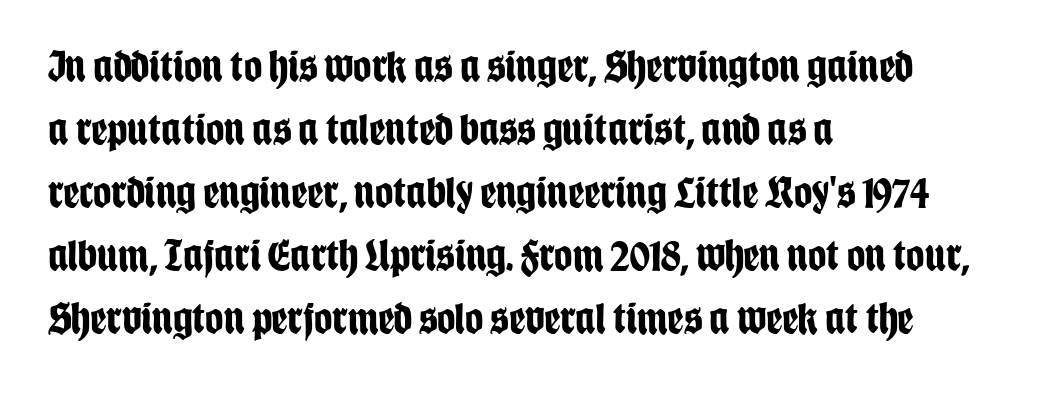
{"serif": "no", "italic": "no", "bold": "yes", "weight": "bold", "width": "condensed", "stroke_contrast": "low", "x_height": "large", "monospaced": "no", "underline": "no", "align": "left", "line_spacing": "normal", "line_spacing_ratio": 1.4, "letter_spacing": "normal", "letter_spacing_em": 0.0, "glyph_px": 45}
